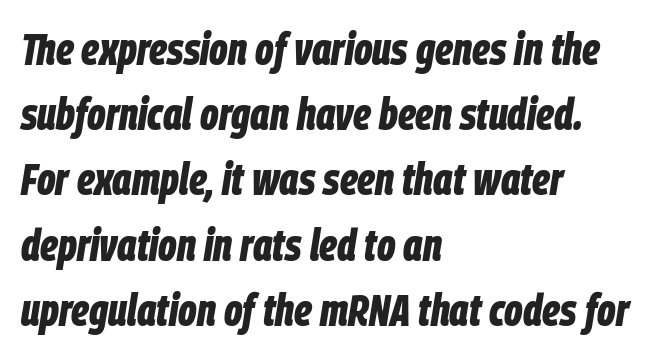
Q: Is the text bold? A: Yes.
Q: Is the text italic (slanted)? A: Yes, it leans right by about 9 degrees.
Q: Is the text underlined? A: No.
Q: How is the paragraph aligned? A: Left-aligned.
Q: Is the spacing between letters normal or unusually wide? A: Normal.
Q: Is the spacing between lines tight, normal or loose? A: Normal.
Q: Width (condensed, normal, or wide)? A: Condensed.
Q: Stroke contrast? A: Low.
Q: x-height? A: Large.
Q: Monospaced? A: No.
